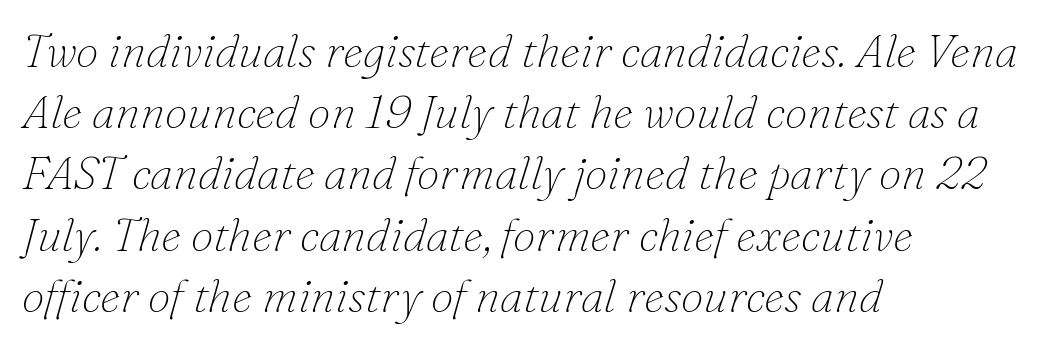
The image shows 46 px thin serif type, italic (leaning right); set left-aligned, normal line spacing (1.33x), normal letter spacing, not underlined; low stroke contrast and a small x-height.
